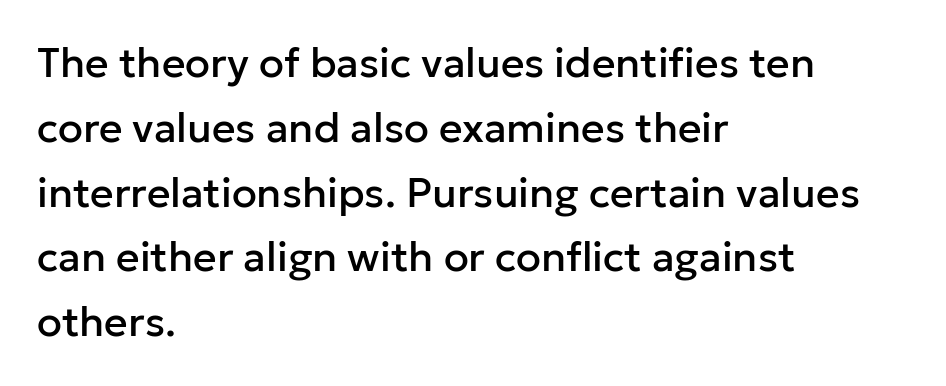
Visually the block forms a straight wall on the left and a jagged coastline on the right. Font category for this specimen: sans-serif. Unmarked baselines from the first word to the last. Notice how the stems are strictly vertical — no italics here. Looks like regular typesetting: each glyph gets only the width it needs. Between one letter and the next there's only the usual sliver of space.
